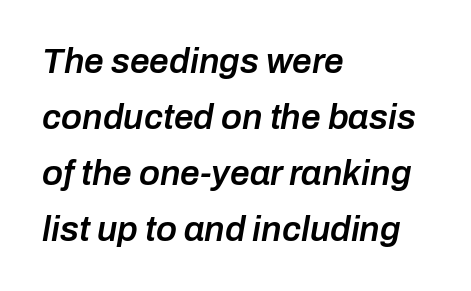
{"italic": "yes", "lean": "right", "slant_degrees": 10, "bold": "semi", "weight": "semibold", "width": "normal", "stroke_contrast": "low", "x_height": "medium", "monospaced": "no", "underline": "no", "align": "left", "line_spacing": "normal", "line_spacing_ratio": 1.6, "letter_spacing": "normal", "letter_spacing_em": 0.0, "glyph_px": 35}
